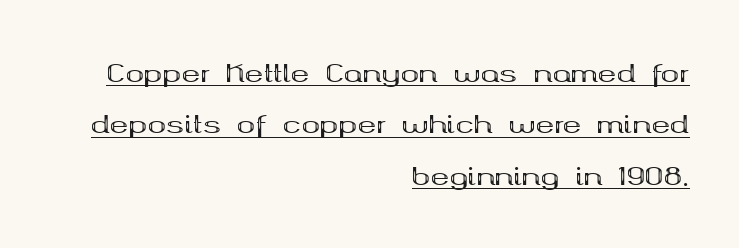
The image shows 25 px bold type, upright; set right-aligned, loose line spacing (2.06x), normal letter spacing, underlined.
